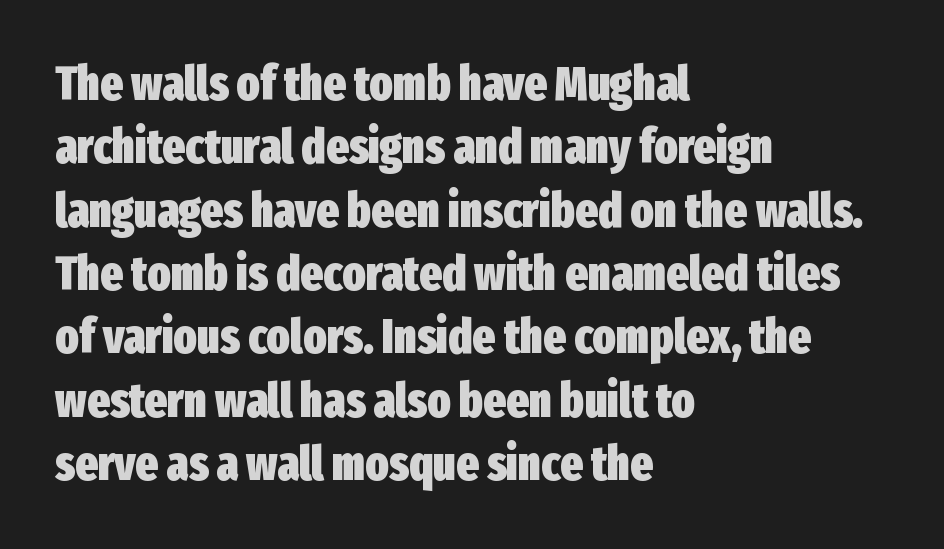
{"serif": "no", "italic": "no", "bold": "yes", "weight": "heavy", "width": "condensed", "stroke_contrast": "low", "x_height": "medium", "monospaced": "no", "underline": "no", "align": "left", "line_spacing": "normal", "line_spacing_ratio": 1.32, "letter_spacing": "normal", "letter_spacing_em": 0.0, "glyph_px": 48}
